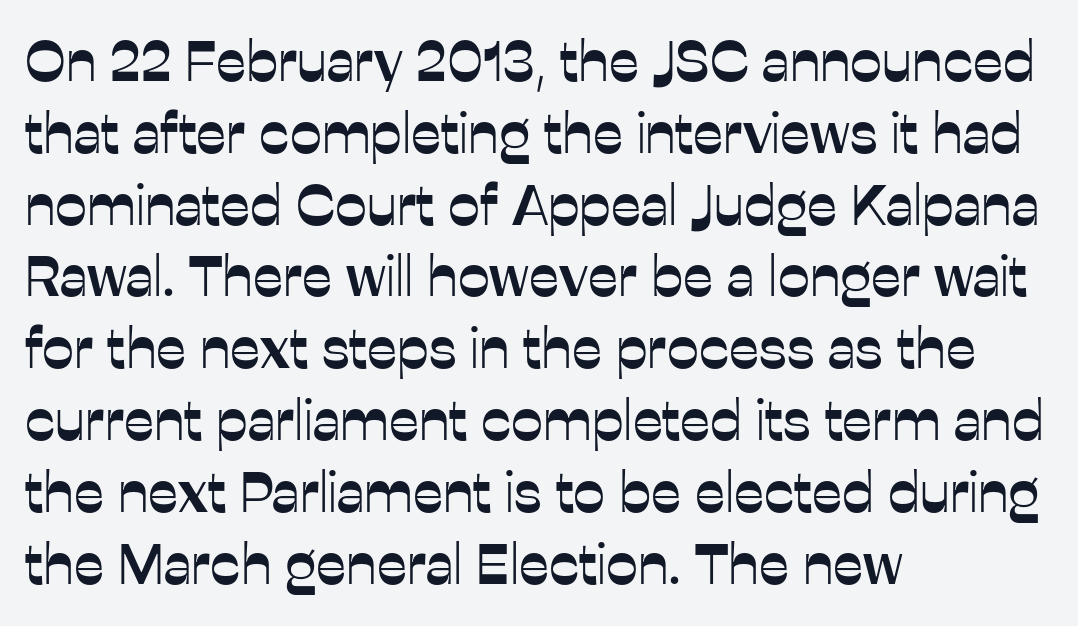
Q: Is the text italic (slanted)? A: No, it is upright.
Q: Is the typeface a serif or a sans-serif typeface? A: Sans-serif.
Q: Is the text underlined? A: No.
Q: How is the paragraph aligned? A: Left-aligned.
Q: Is the spacing between letters normal or unusually wide? A: Normal.
Q: Is the spacing between lines tight, normal or loose? A: Normal.
Q: Width (condensed, normal, or wide)? A: Normal.
Q: Stroke contrast? A: Low.
Q: x-height? A: Medium.
Q: Monospaced? A: No.
